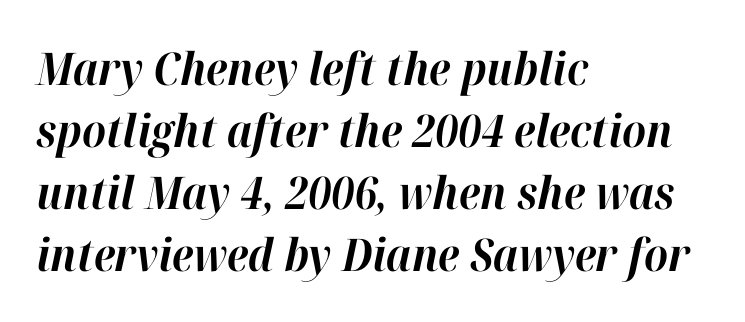
Q: Is the text bold? A: Yes.
Q: Is the text italic (slanted)? A: Yes, it leans right by about 12 degrees.
Q: Is the text underlined? A: No.
Q: How is the paragraph aligned? A: Left-aligned.
Q: Is the spacing between letters normal or unusually wide? A: Normal.
Q: Is the spacing between lines tight, normal or loose? A: Normal.
Q: Width (condensed, normal, or wide)? A: Normal.
Q: Stroke contrast? A: High.
Q: x-height? A: Medium.
Q: Monospaced? A: No.
